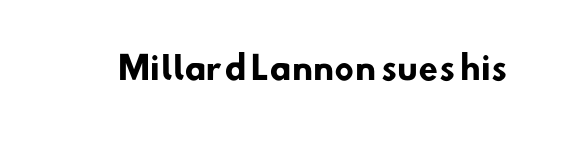
Q: Is the text bold? A: Yes.
Q: Is the typeface a serif or a sans-serif typeface? A: Sans-serif.
Q: Is the text underlined? A: No.
Q: Is the spacing between letters normal or unusually wide? A: Normal.
Q: Width (condensed, normal, or wide)? A: Normal.
Q: Stroke contrast? A: Low.
Q: x-height? A: Small.
Q: Monospaced? A: No.
